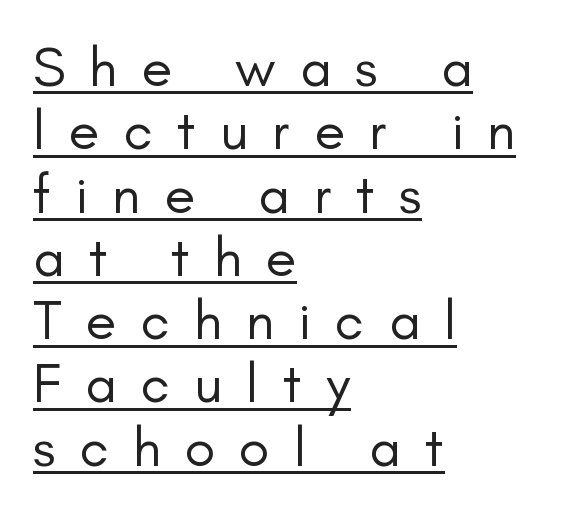
The image shows 56 px regular-weight sans-serif type, upright; set left-aligned, tight line spacing (1.13x), unusually wide letter spacing (+0.43 em), underlined; low stroke contrast and a small x-height.
